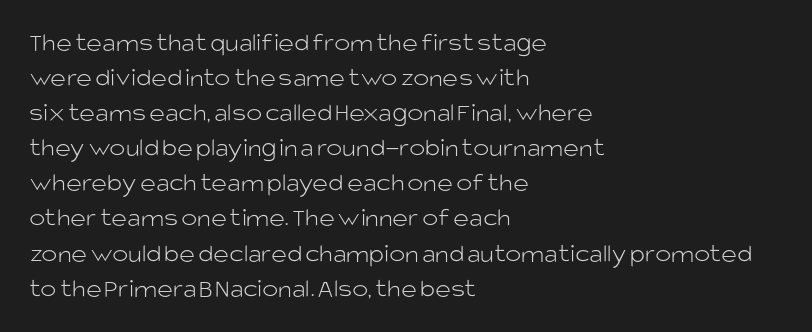
Style check: upright. Plain, unruled lines of type. The paragraph has a hard left edge and a soft right edge. This rendering leaves character spacing at its baseline value. A typesetter would call this leading conventional body-copy spacing. These glyphs show unthickened strokes, regular width or finer.
